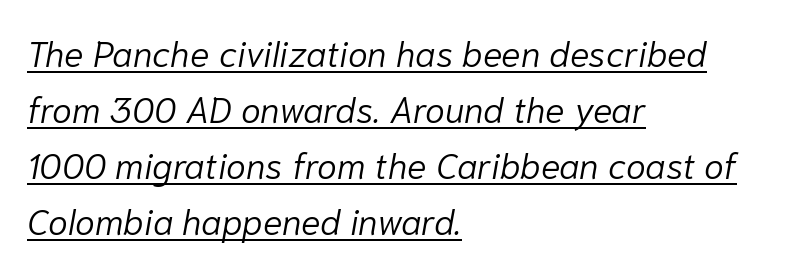
The image shows 36 px light type, italic (leaning right); set left-aligned, normal line spacing (1.56x), normal letter spacing, underlined; low stroke contrast and a medium x-height.
